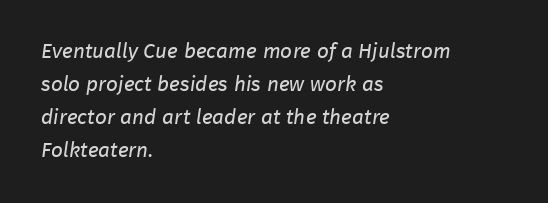
The image shows 21 px text type; set left-aligned, normal line spacing (1.57x), normal letter spacing, not underlined.
